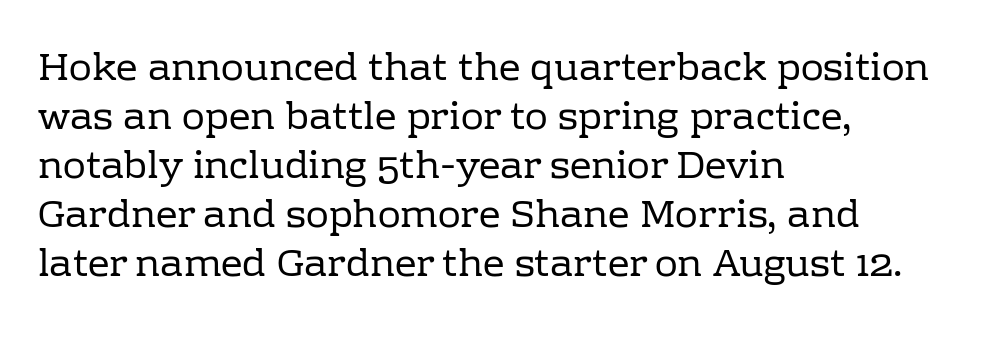
The image shows 38 px regular-weight serif type, upright; set left-aligned, normal line spacing (1.29x), normal letter spacing, not underlined; low stroke contrast and a medium x-height.
